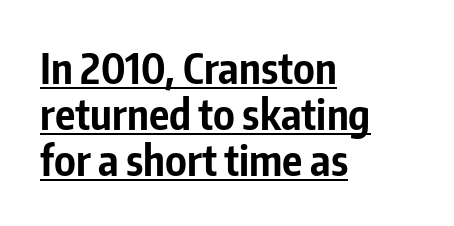
The image shows 42 px bold, condensed sans-serif type, upright; set left-aligned, tight line spacing (1.09x), normal letter spacing, underlined; low stroke contrast and a medium x-height.
